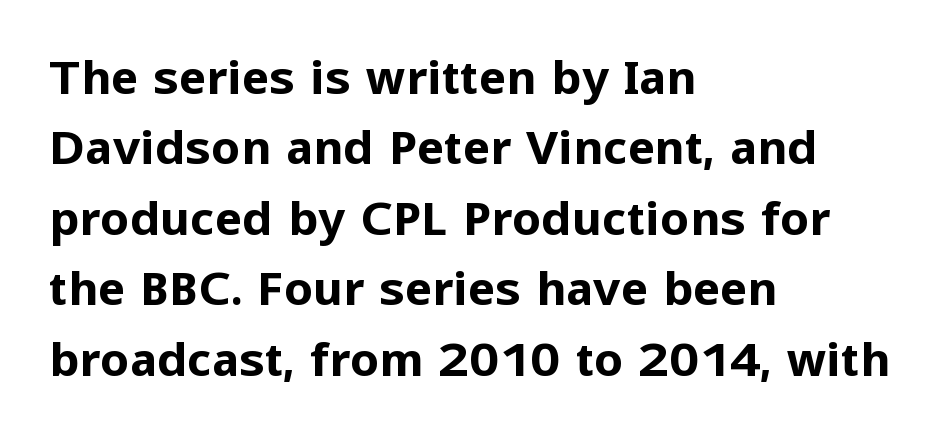
What stands out about the letter spacing? Nothing — it is the standard amount. Notice how thick the strokes are: this is what a full bold looks like. Designer's note — italics off, roman on. Each row of text sits above clean, open space.
